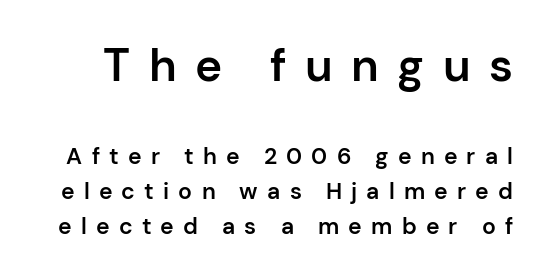
{"serif": "no", "italic": "no", "bold": "semi", "weight": "semibold", "width": "normal", "stroke_contrast": "low", "x_height": "medium", "monospaced": "no", "underline": "no", "line_spacing": "normal", "line_spacing_ratio": 1.51, "letter_spacing": "wide", "letter_spacing_em": 0.4, "larger_block": "first", "size_ratio": 2.0, "glyph_px": 46}
